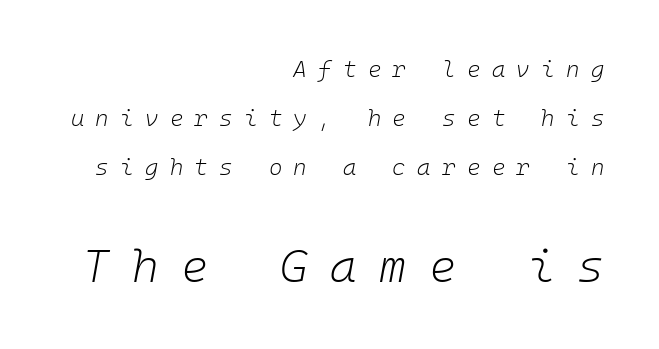
Q: Is the text bold? A: No.
Q: Is the text italic (slanted)? A: Yes, it leans right by about 10 degrees.
Q: Is the text underlined? A: No.
Q: How is the paragraph aligned? A: Right-aligned.
Q: Is the spacing between letters normal or unusually wide? A: Unusually wide.
Q: Is the spacing between lines tight, normal or loose? A: Loose.
Q: Which block of text is set in a larger size, the first (top) or the second (bottom)? A: The second (bottom) one.
Q: Width (condensed, normal, or wide)? A: Normal.
Q: Stroke contrast? A: Low.
Q: x-height? A: Medium.
Q: Monospaced? A: Yes.
